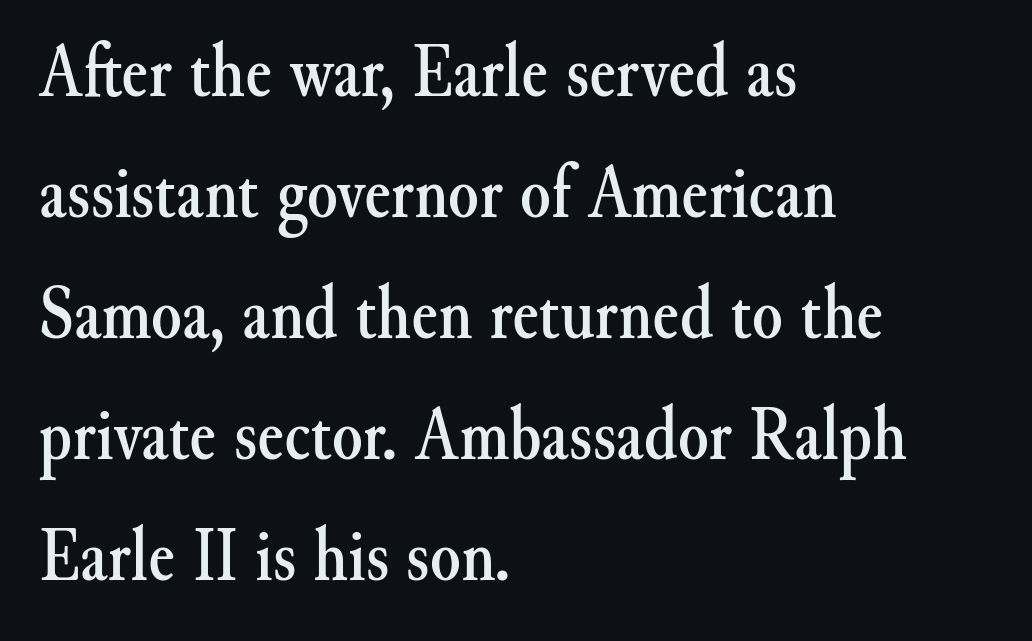
Q: Is the text italic (slanted)? A: No, it is upright.
Q: Is the typeface a serif or a sans-serif typeface? A: Serif.
Q: Is the text underlined? A: No.
Q: How is the paragraph aligned? A: Left-aligned.
Q: Is the spacing between letters normal or unusually wide? A: Normal.
Q: Is the spacing between lines tight, normal or loose? A: Normal.
Q: Width (condensed, normal, or wide)? A: Normal.
Q: Stroke contrast? A: Medium.
Q: x-height? A: Small.
Q: Monospaced? A: No.
